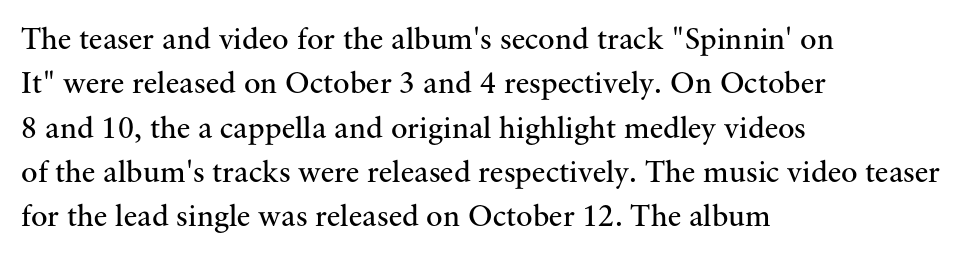
{"serif": "yes", "italic": "no", "bold": "no", "weight": "regular", "width": "normal", "stroke_contrast": "medium", "x_height": "small", "monospaced": "no", "underline": "no", "align": "left", "line_spacing": "normal", "line_spacing_ratio": 1.43, "letter_spacing": "normal", "letter_spacing_em": 0.0, "glyph_px": 31}
